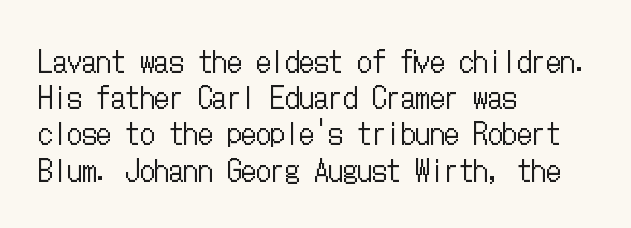
{"italic": "no", "bold": "no", "weight": "regular", "width": "condensed", "stroke_contrast": "low", "x_height": "medium", "underline": "no", "align": "left", "line_spacing": "normal", "line_spacing_ratio": 1.25, "letter_spacing": "normal", "letter_spacing_em": 0.0, "glyph_px": 29}
